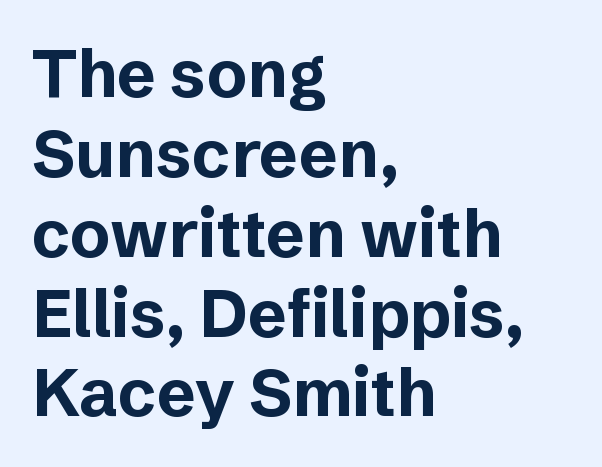
The letters carry no serifs — their stems end cleanly without finishing strokes. This rendering leaves character spacing at its baseline value. Unlike italic type, these characters show no tilt at all. The ragged edge is on the right, which tells us the setting is flush left. Summary of weight: heavy, a full bold. Each letter keeps its own natural width here, so spacing adapts to shape.
